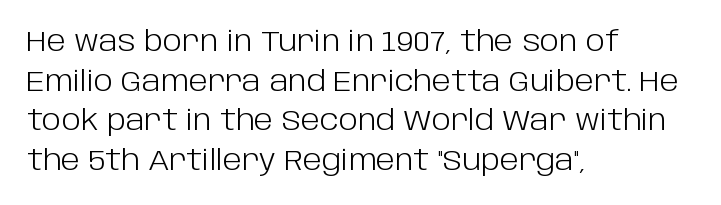
{"serif": "no", "italic": "no", "bold": "no", "weight": "light", "width": "normal", "stroke_contrast": "low", "x_height": "large", "monospaced": "no", "underline": "no", "align": "left", "line_spacing": "normal", "line_spacing_ratio": 1.37, "letter_spacing": "normal", "letter_spacing_em": 0.0, "glyph_px": 29}
